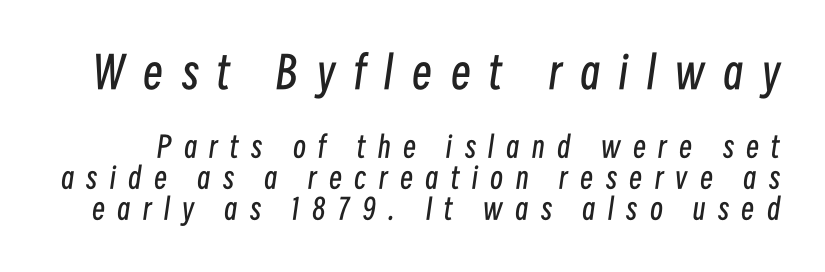
The image shows 44 px regular-weight, condensed type, italic (leaning right); set tight line spacing (1.08x), unusually wide letter spacing (+0.43 em), not underlined; the first (top) block is 1.52x larger; low stroke contrast and a medium x-height.
